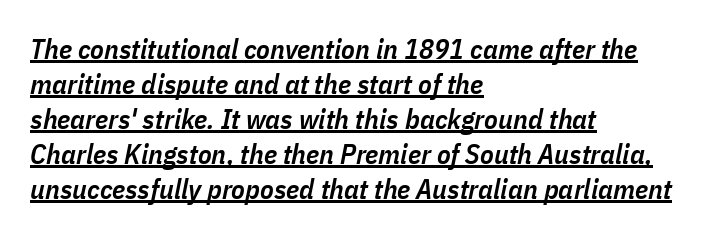
Italic? Definitely — the glyphs are oblique. What's the leading like? Ordinary, nothing unusual. Do the characters align in a grid? No, the font is proportional. Casual observation: everything's shoved over to the left. A rule runs beneath these lines of type.
